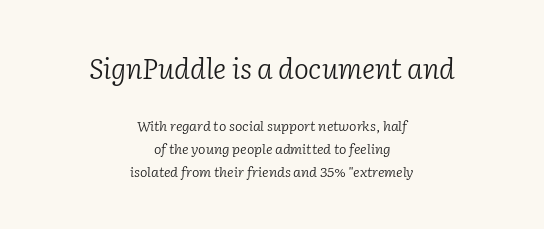
{"serif": "yes", "italic": "yes", "lean": "right", "slant_degrees": 2, "bold": "no", "weight": "light", "width": "normal", "stroke_contrast": "low", "x_height": "medium", "monospaced": "no", "underline": "no", "align": "center", "line_spacing": "normal", "line_spacing_ratio": 1.64, "letter_spacing": "normal", "letter_spacing_em": 0.0, "larger_block": "first", "size_ratio": 2.0, "glyph_px": 28}
